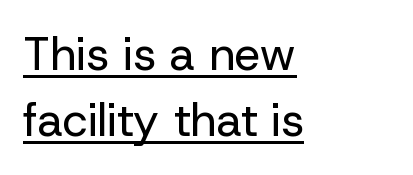
Q: Is the text bold? A: No.
Q: Is the text italic (slanted)? A: No, it is upright.
Q: Is the typeface a serif or a sans-serif typeface? A: Sans-serif.
Q: Is the text underlined? A: Yes.
Q: How is the paragraph aligned? A: Left-aligned.
Q: Is the spacing between letters normal or unusually wide? A: Normal.
Q: Is the spacing between lines tight, normal or loose? A: Normal.
Q: Width (condensed, normal, or wide)? A: Normal.
Q: Stroke contrast? A: Low.
Q: x-height? A: Medium.
Q: Monospaced? A: No.
